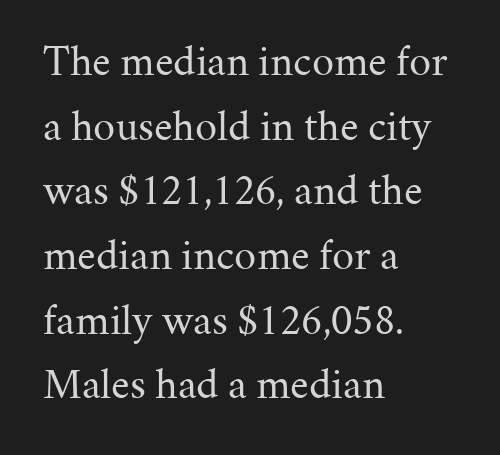
This sample keeps an unexceptional amount of space between lines. These lines are rendered in a variable-pitch font. Students, note that the glyphs here touch the page at normal intervals. Letters rest on an invisible, unmarked baseline. Note: serifs present on the glyphs. Heaviness? Minimal to ordinary, like unemphasized prose.
